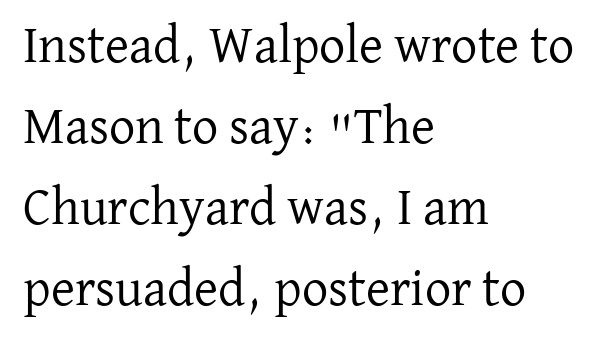
The image shows 52 px regular-weight serif type, upright; set left-aligned, normal line spacing (1.56x), normal letter spacing, not underlined; low stroke contrast and a medium x-height.
